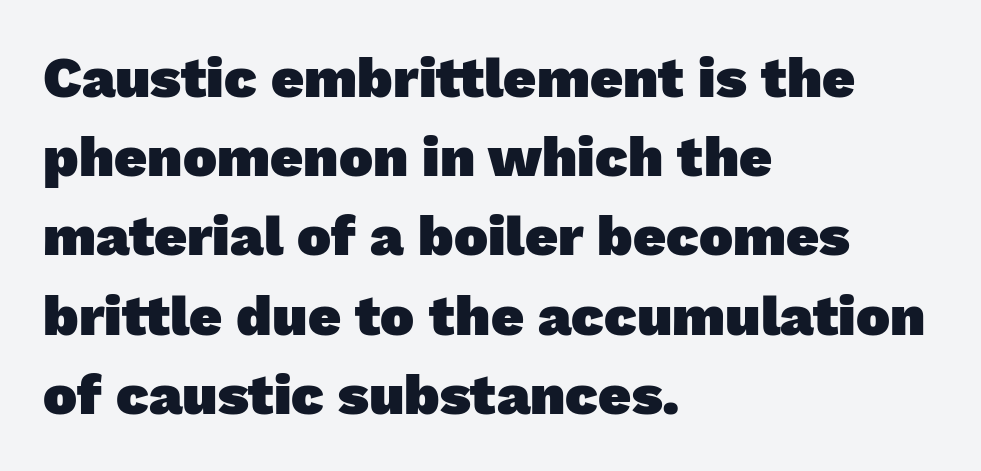
{"serif": "no", "bold": "yes", "weight": "heavy", "width": "normal", "stroke_contrast": "low", "x_height": "medium", "monospaced": "no", "underline": "no", "align": "left", "line_spacing": "normal", "line_spacing_ratio": 1.39, "letter_spacing": "normal", "letter_spacing_em": 0.0, "glyph_px": 57}
